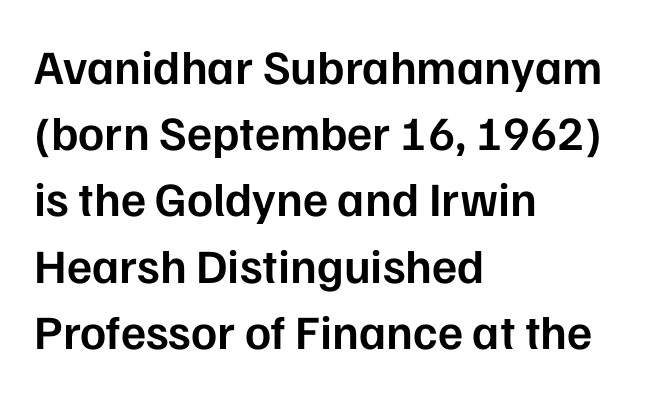
{"serif": "no", "italic": "no", "bold": "semi", "weight": "semibold", "width": "normal", "stroke_contrast": "low", "x_height": "medium", "monospaced": "no", "underline": "no", "align": "left", "line_spacing": "normal", "line_spacing_ratio": 1.38, "letter_spacing": "normal", "letter_spacing_em": 0.0, "glyph_px": 48}
